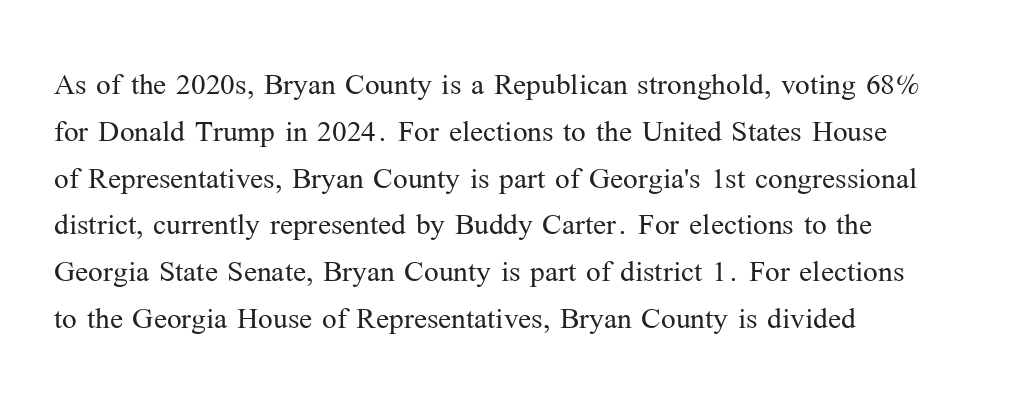
These lines stack with their left ends in a neat column. The font family rendered here belongs to the serif group. Characters remain perfectly vertical along every line. A quiet, ordinary-to-light weight characterises the typeface. This rendering leaves character spacing at its baseline value. The gap between lines stays unmarked.
